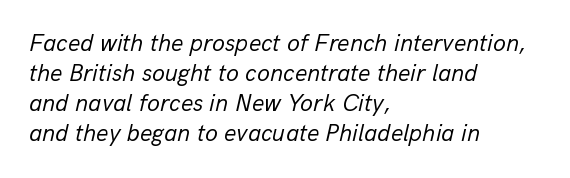
Q: Is the text bold? A: No.
Q: Is the text italic (slanted)? A: Yes, it leans right by about 13 degrees.
Q: Is the text underlined? A: No.
Q: How is the paragraph aligned? A: Left-aligned.
Q: Is the spacing between letters normal or unusually wide? A: Normal.
Q: Is the spacing between lines tight, normal or loose? A: Normal.
